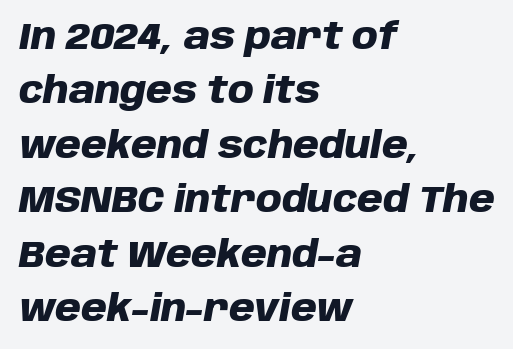
The image shows 37 px heavy type, italic (leaning right); set left-aligned, normal line spacing (1.47x), normal letter spacing, not underlined; low stroke contrast and a large x-height.
